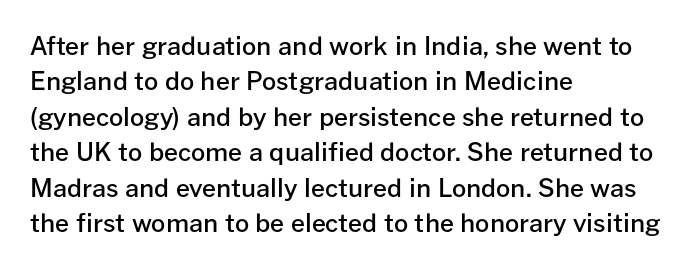
{"italic": "no", "bold": "semi", "underline": "no", "align": "left", "line_spacing": "normal", "line_spacing_ratio": 1.42, "letter_spacing": "normal", "letter_spacing_em": 0.0, "glyph_px": 25}
